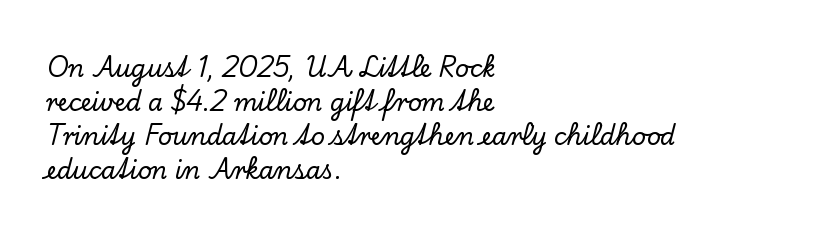
The image shows 24 px text type; set left-aligned, normal line spacing (1.42x), normal letter spacing, not underlined.
